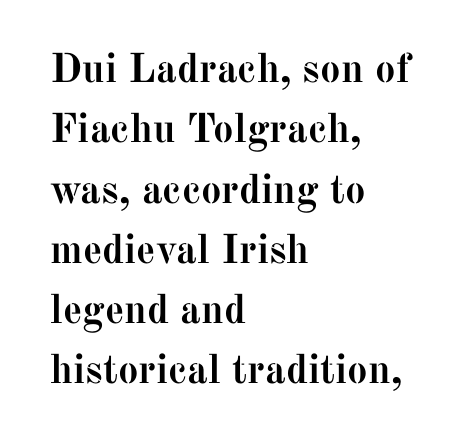
Q: Is the text bold? A: Yes.
Q: Is the text italic (slanted)? A: No, it is upright.
Q: Is the typeface a serif or a sans-serif typeface? A: Serif.
Q: Is the text underlined? A: No.
Q: How is the paragraph aligned? A: Left-aligned.
Q: Is the spacing between letters normal or unusually wide? A: Normal.
Q: Is the spacing between lines tight, normal or loose? A: Normal.
Q: Width (condensed, normal, or wide)? A: Normal.
Q: Stroke contrast? A: Medium.
Q: x-height? A: Medium.
Q: Monospaced? A: No.
